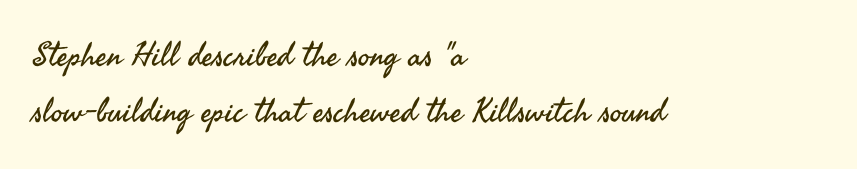
Each row of text sits above clean, open space. Compared with a typical body face, this is equally light or lighter still. If you measured baseline to baseline, you'd find a middling distance. This is sans-serif lettering, the kind often seen on screens and signage.
